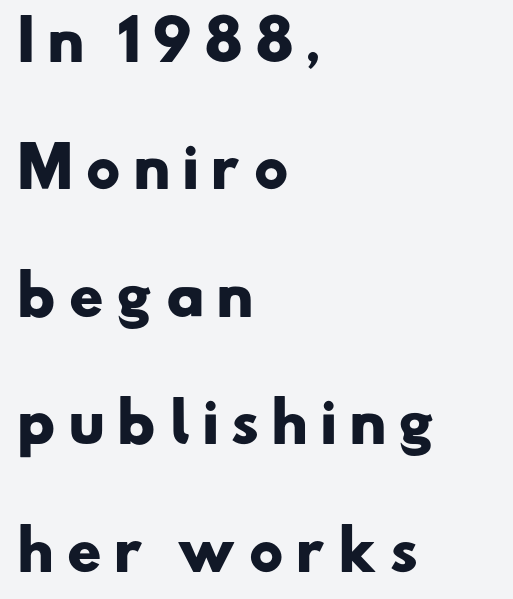
Q: Is the text bold? A: Yes.
Q: Is the typeface a serif or a sans-serif typeface? A: Sans-serif.
Q: Is the text underlined? A: No.
Q: How is the paragraph aligned? A: Left-aligned.
Q: Is the spacing between letters normal or unusually wide? A: Unusually wide.
Q: Is the spacing between lines tight, normal or loose? A: Loose.
Q: Width (condensed, normal, or wide)? A: Wide.
Q: Stroke contrast? A: Low.
Q: x-height? A: Small.
Q: Monospaced? A: No.
